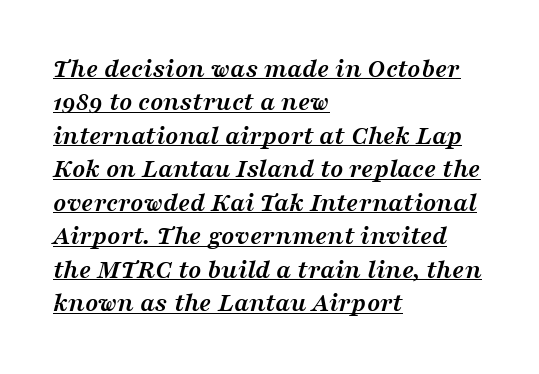
{"italic": "yes", "lean": "right", "slant_degrees": 16, "bold": "yes", "underline": "yes", "align": "left", "line_spacing_ratio": 1.24, "letter_spacing": "normal", "letter_spacing_em": 0.0, "glyph_px": 27}
